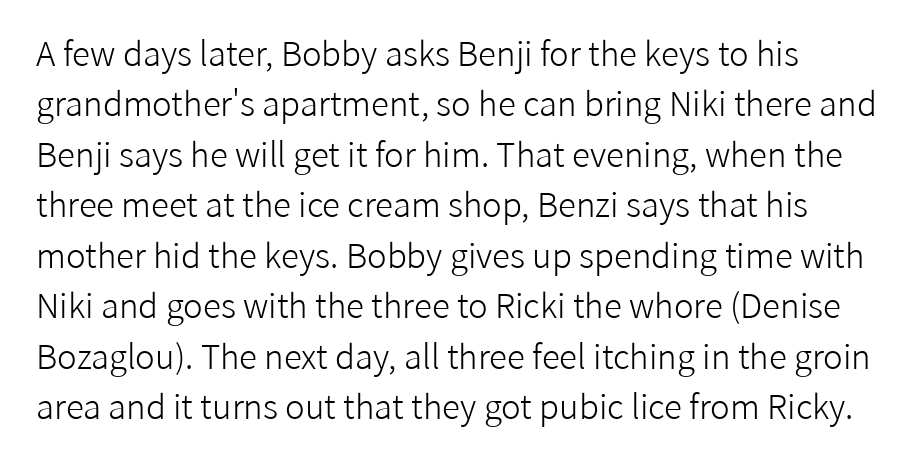
The image shows 33 px light sans-serif type, upright; set normal line spacing (1.53x), normal letter spacing, not underlined; low stroke contrast and a medium x-height.
